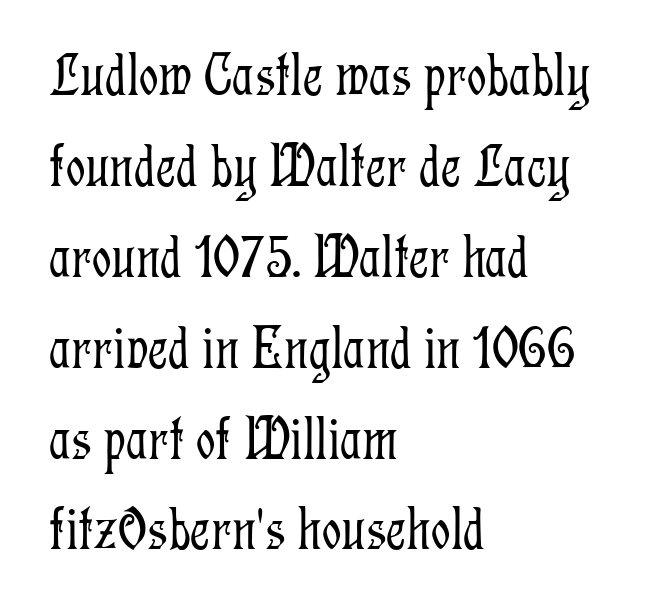
This sample uses a serif face. This rendering uses left alignment, leaving the right contour irregular. Reading down the column, the eye jumps a familiar distance to each next line. Nope, not italic — everything's standing straight. Characters follow at the spacing the type designer built in. Looks like regular typesetting: each glyph gets only the width it needs.
